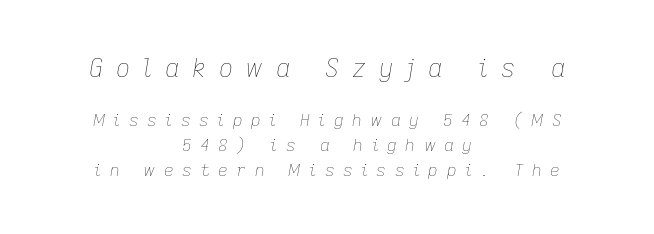
Q: Is the text bold? A: No.
Q: Is the text italic (slanted)? A: Yes, it leans right by about 9 degrees.
Q: Is the text underlined? A: No.
Q: How is the paragraph aligned? A: Centered.
Q: Is the spacing between letters normal or unusually wide? A: Unusually wide.
Q: Is the spacing between lines tight, normal or loose? A: Normal.
Q: Which block of text is set in a larger size, the first (top) or the second (bottom)? A: The first (top) one.
